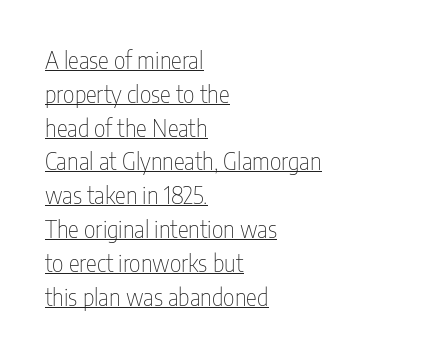
The image shows 23 px text type, upright; set left-aligned, normal line spacing (1.47x), normal letter spacing, underlined.
